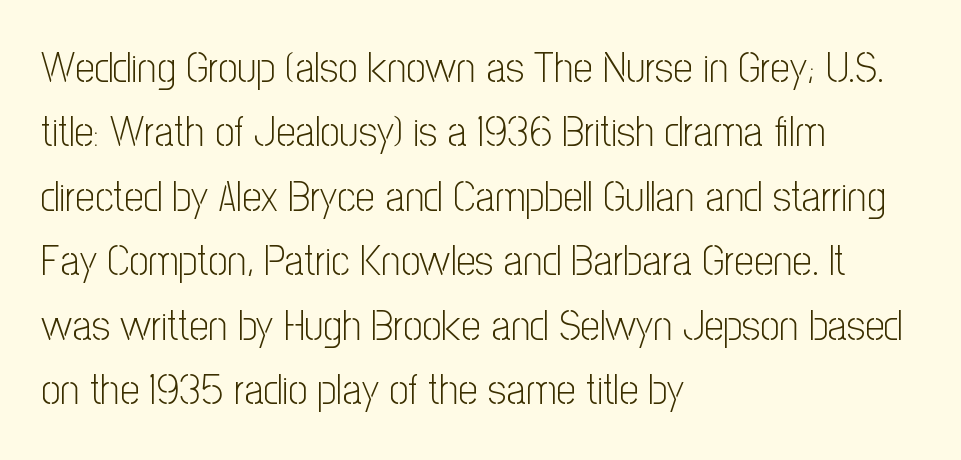
{"serif": "no", "italic": "no", "bold": "no", "weight": "light", "width": "condensed", "stroke_contrast": "low", "x_height": "medium", "monospaced": "no", "underline": "no", "align": "left", "line_spacing": "normal", "line_spacing_ratio": 1.5, "letter_spacing": "normal", "letter_spacing_em": 0.0, "glyph_px": 43}
